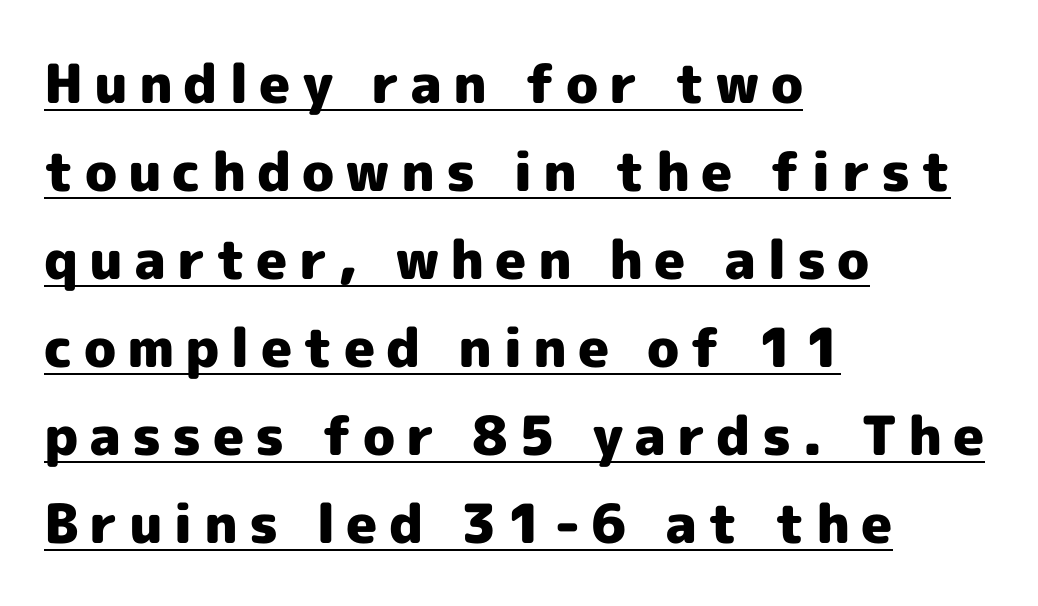
{"serif": "no", "italic": "no", "bold": "yes", "weight": "heavy", "width": "normal", "x_height": "medium", "monospaced": "no", "underline": "yes", "align": "left", "line_spacing": "normal", "line_spacing_ratio": 1.63, "letter_spacing": "wide", "letter_spacing_em": 0.2, "glyph_px": 54}
